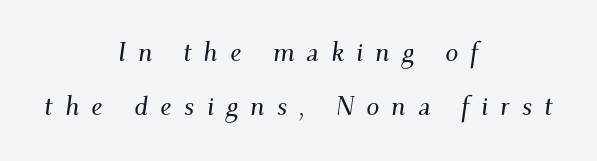
Q: Is the text italic (slanted)? A: Yes, it leans right by about 9 degrees.
Q: Is the text underlined? A: No.
Q: How is the paragraph aligned? A: Centered.
Q: Is the spacing between letters normal or unusually wide? A: Unusually wide.
Q: Is the spacing between lines tight, normal or loose? A: Loose.
